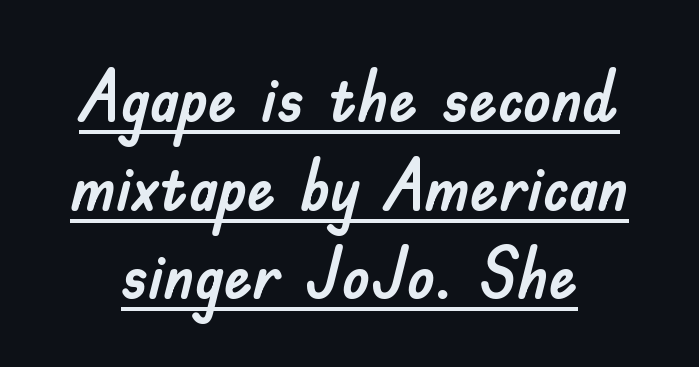
Q: Is the text italic (slanted)? A: Yes.
Q: Is the typeface a serif or a sans-serif typeface? A: Sans-serif.
Q: Is the text underlined? A: Yes.
Q: Is the spacing between letters normal or unusually wide? A: Normal.
Q: Is the spacing between lines tight, normal or loose? A: Normal.
Q: Width (condensed, normal, or wide)? A: Normal.
Q: Stroke contrast? A: Low.
Q: x-height? A: Small.
Q: Monospaced? A: No.
